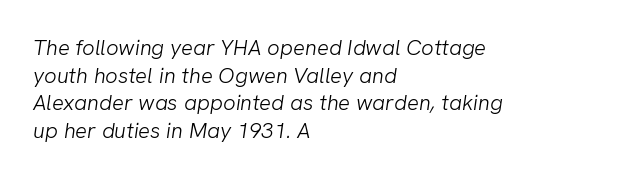
{"bold": "no", "underline": "no", "align": "left", "line_spacing": "normal", "line_spacing_ratio": 1.26, "letter_spacing": "normal", "letter_spacing_em": 0.0, "glyph_px": 22}
